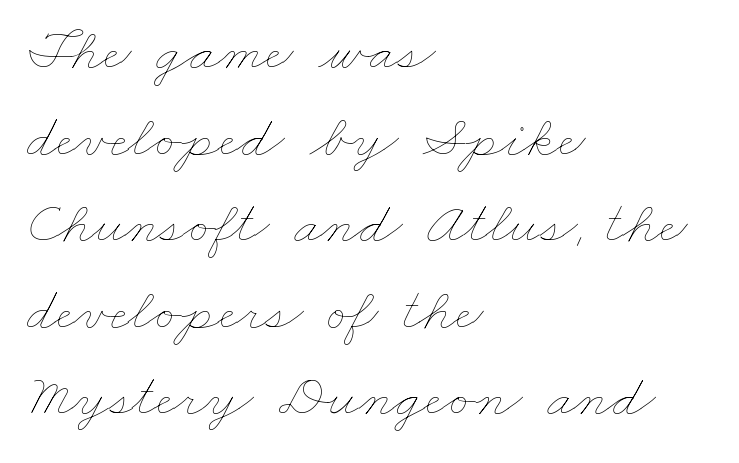
The image shows 61 px thin, wide type; set left-aligned, normal line spacing (1.42x), normal letter spacing, not underlined; low stroke contrast and a small x-height.
